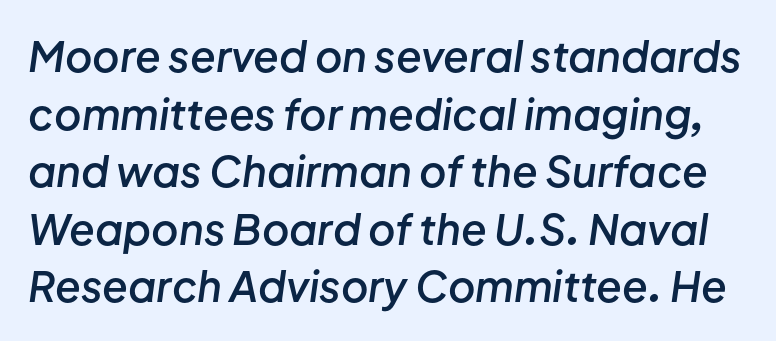
Set as a demibold, roughly 600 on the weight scale. Short note: letters normally spaced. Do the characters align in a grid? No, the font is proportional. Would a proofreader flag this as italicized? Yes. Check the space under the baseline: it is left empty.
